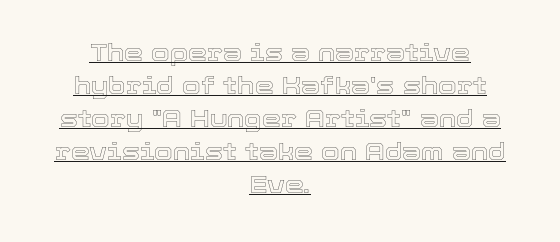
{"italic": "no", "underline": "yes", "align": "center", "line_spacing": "normal", "line_spacing_ratio": 1.38, "letter_spacing": "normal", "letter_spacing_em": 0.0, "glyph_px": 24}
